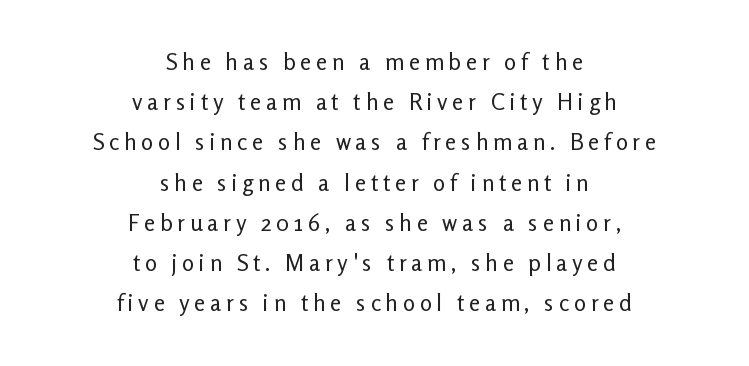
Q: Is the text bold? A: No.
Q: Is the text italic (slanted)? A: No, it is upright.
Q: Is the text underlined? A: No.
Q: How is the paragraph aligned? A: Centered.
Q: Is the spacing between letters normal or unusually wide? A: Unusually wide.
